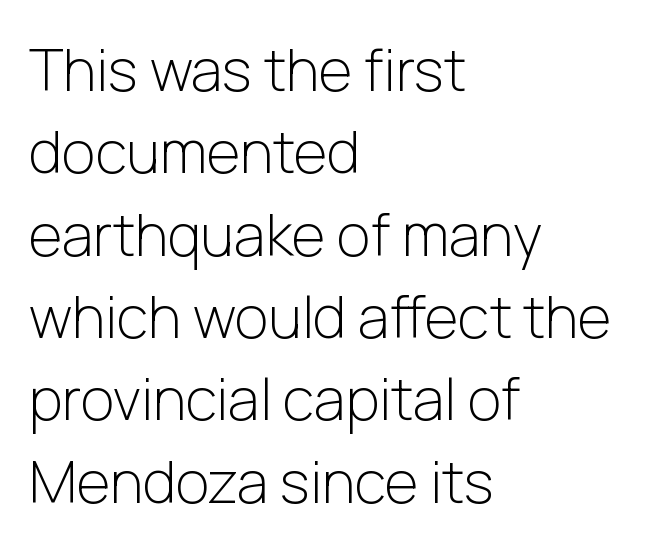
Ordinary non-slanted type is in use. You could not count columns in this text — the font is proportionally spaced. Are there feet on the stems? There aren't — it's a sans. Does extra space separate the letters? No, they use regular spacing. Each row of text sits above clean, open space.
